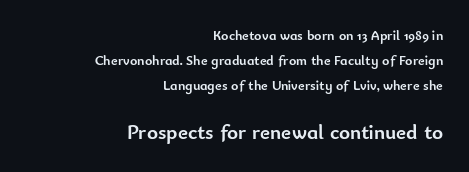
{"italic": "no", "bold": "yes", "underline": "no", "align": "right", "line_spacing_ratio": 1.78, "letter_spacing": "normal", "letter_spacing_em": 0.0, "larger_block": "second", "size_ratio": 1.5, "glyph_px": 21}
